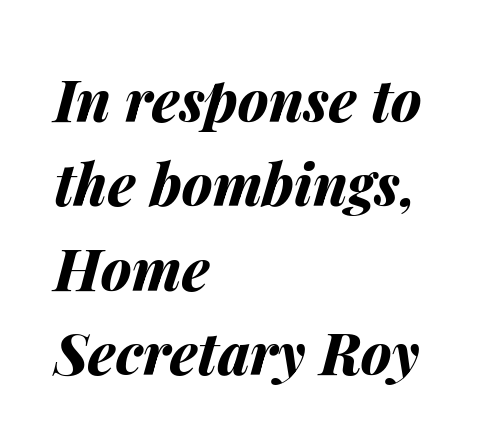
Q: Is the text bold? A: Yes.
Q: Is the text italic (slanted)? A: Yes, it leans right by about 14 degrees.
Q: Is the text underlined? A: No.
Q: How is the paragraph aligned? A: Left-aligned.
Q: Is the spacing between letters normal or unusually wide? A: Normal.
Q: Is the spacing between lines tight, normal or loose? A: Normal.
Q: Width (condensed, normal, or wide)? A: Normal.
Q: Stroke contrast? A: Medium.
Q: x-height? A: Medium.
Q: Monospaced? A: No.
